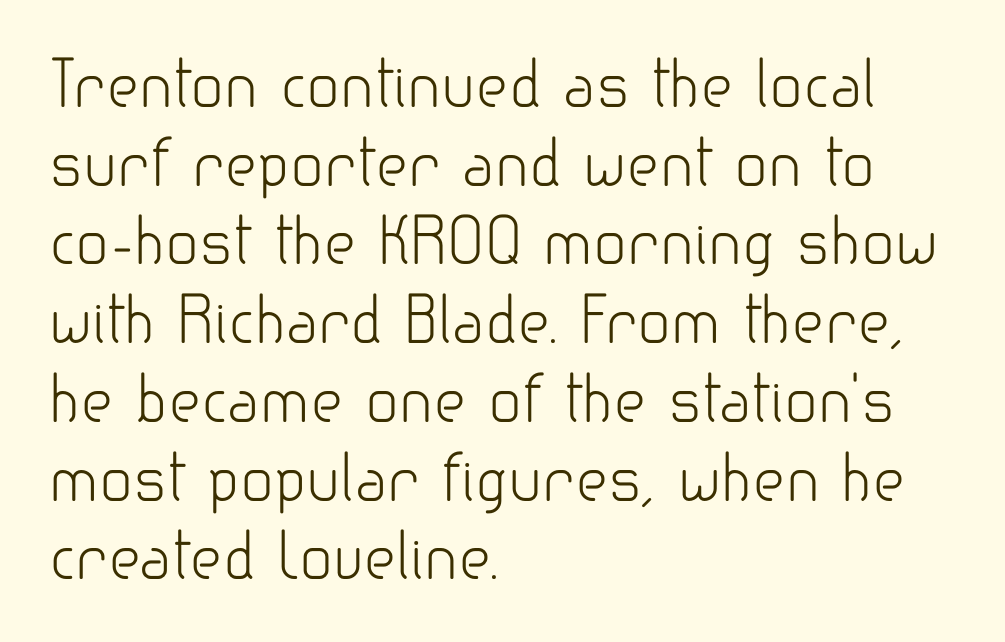
Q: Is the text bold? A: No.
Q: Is the text italic (slanted)? A: No, it is upright.
Q: Is the typeface a serif or a sans-serif typeface? A: Sans-serif.
Q: Is the text underlined? A: No.
Q: How is the paragraph aligned? A: Left-aligned.
Q: Is the spacing between letters normal or unusually wide? A: Normal.
Q: Is the spacing between lines tight, normal or loose? A: Normal.
Q: Width (condensed, normal, or wide)? A: Normal.
Q: Stroke contrast? A: Low.
Q: x-height? A: Small.
Q: Monospaced? A: No.
